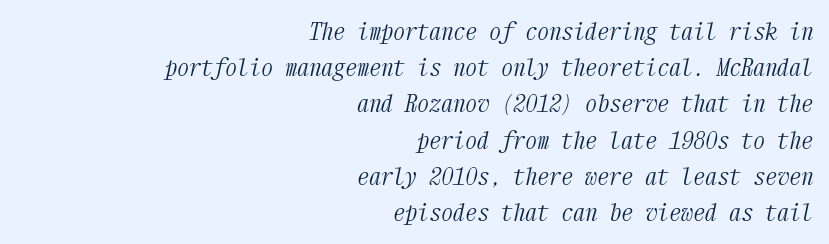
Q: Is the text bold? A: No.
Q: Is the text italic (slanted)? A: Yes, it leans right by about 12 degrees.
Q: Is the text underlined? A: No.
Q: How is the paragraph aligned? A: Right-aligned.
Q: Is the spacing between letters normal or unusually wide? A: Normal.
Q: Is the spacing between lines tight, normal or loose? A: Normal.
